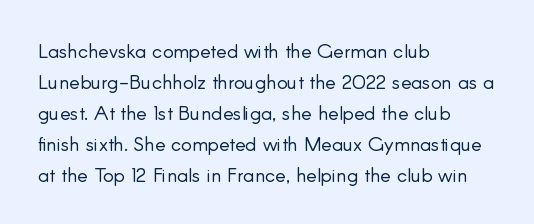
The face looks like a standard text weight, possibly lighter. The type is set solid horizontally, with unmodified tracking. The lettering stays uniformly vertical, giving the passage a roman look. Leading: standard. Casual observation: everything's shoved over to the left.
